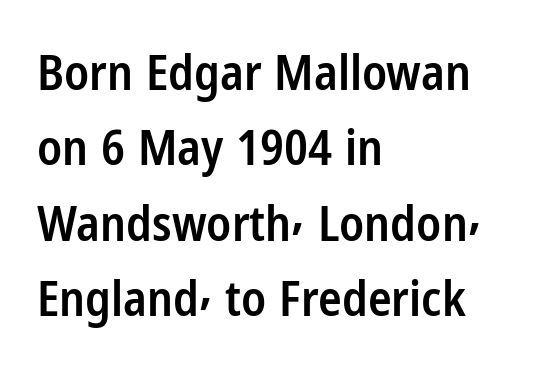
The image shows 49 px semibold, condensed sans-serif type, upright; set left-aligned, normal line spacing (1.54x), normal letter spacing, not underlined; low stroke contrast and a medium x-height.
